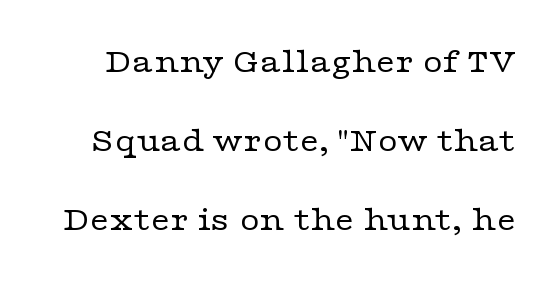
Letters have the restrained weight of plain body copy at most. Line spacing here is loose. Look at the tracking — it's just the regular setting, nothing added. Observe the serifs anchoring each vertical stroke in this sample.
